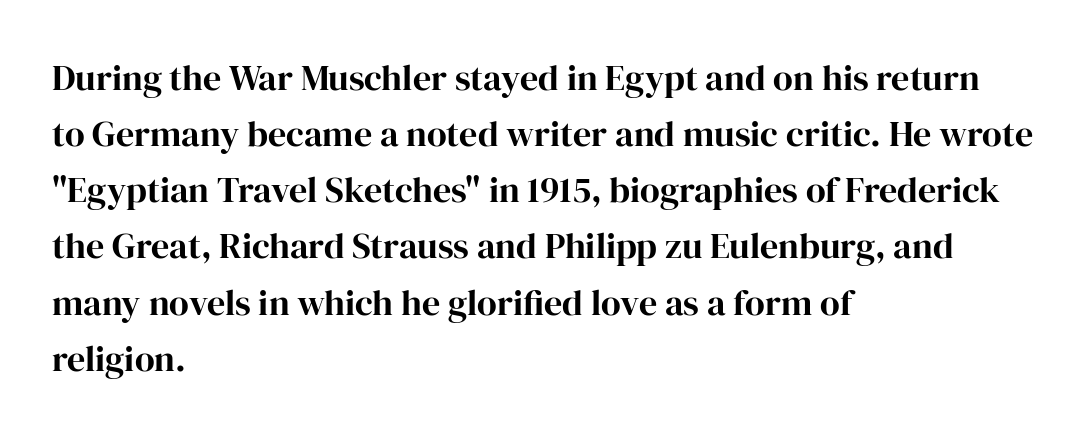
{"serif": "yes", "italic": "no", "bold": "yes", "weight": "bold", "width": "normal", "stroke_contrast": "high", "x_height": "medium", "monospaced": "no", "underline": "no", "align": "left", "line_spacing": "normal", "line_spacing_ratio": 1.56, "letter_spacing": "normal", "letter_spacing_em": 0.0, "glyph_px": 36}
